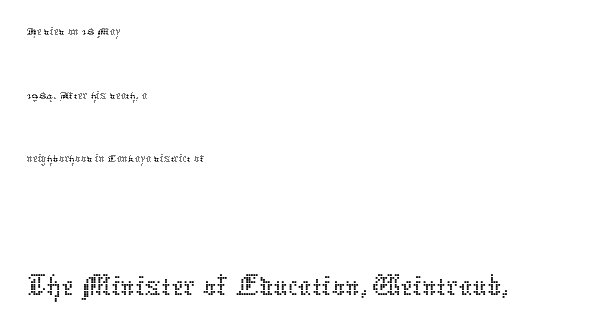
Q: Is the text bold? A: No.
Q: Is the text italic (slanted)? A: No, it is upright.
Q: Is the text underlined? A: No.
Q: How is the paragraph aligned? A: Left-aligned.
Q: Is the spacing between letters normal or unusually wide? A: Normal.
Q: Is the spacing between lines tight, normal or loose? A: Loose.
Q: Which block of text is set in a larger size, the first (top) or the second (bottom)? A: The second (bottom) one.
Q: Width (condensed, normal, or wide)? A: Normal.
Q: Stroke contrast? A: Low.
Q: x-height? A: Medium.
Q: Monospaced? A: No.
